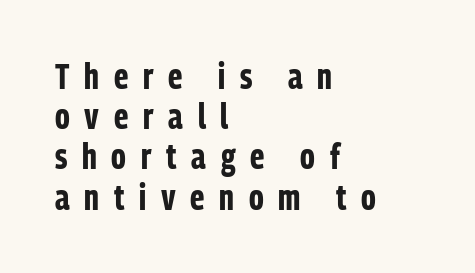
Q: Is the text bold? A: Yes.
Q: Is the text italic (slanted)? A: No, it is upright.
Q: Is the typeface a serif or a sans-serif typeface? A: Sans-serif.
Q: Is the text underlined? A: No.
Q: How is the paragraph aligned? A: Left-aligned.
Q: Is the spacing between letters normal or unusually wide? A: Unusually wide.
Q: Is the spacing between lines tight, normal or loose? A: Tight.
Q: Width (condensed, normal, or wide)? A: Condensed.
Q: Stroke contrast? A: Low.
Q: x-height? A: Medium.
Q: Monospaced? A: No.
